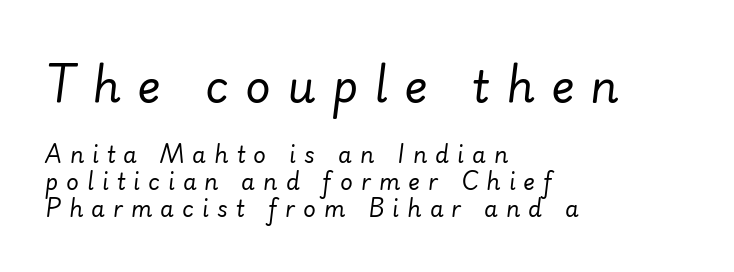
{"italic": "yes", "lean": "right", "slant_degrees": 7, "bold": "no", "weight": "regular", "width": "normal", "stroke_contrast": "low", "x_height": "small", "monospaced": "no", "underline": "no", "align": "left", "line_spacing_ratio": 1.23, "letter_spacing": "wide", "letter_spacing_em": 0.37, "larger_block": "first", "size_ratio": 2.0, "glyph_px": 44}
